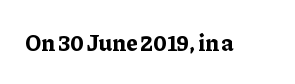
Notice how thick the strokes are: this is what a full bold looks like. In terms of letterspacing, this is plain default setting. The specimen omits any rule beneath the text block's lines. The lettering stays uniformly vertical, giving the passage a roman look.
